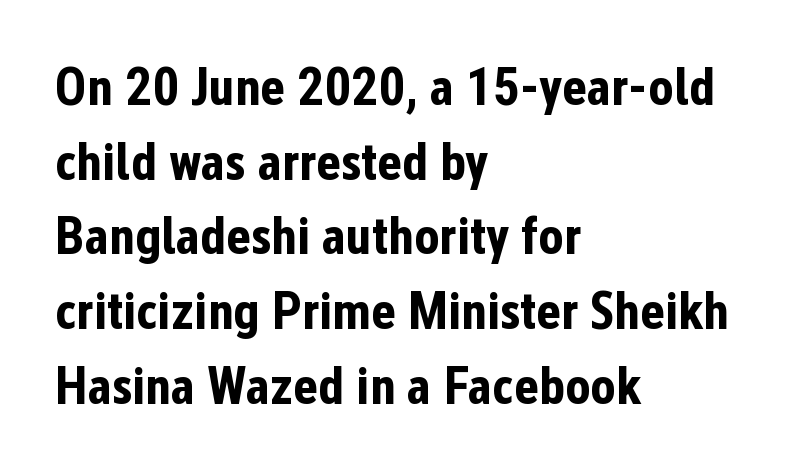
Q: Is the text bold? A: Yes.
Q: Is the text italic (slanted)? A: No, it is upright.
Q: Is the typeface a serif or a sans-serif typeface? A: Sans-serif.
Q: Is the text underlined? A: No.
Q: How is the paragraph aligned? A: Left-aligned.
Q: Is the spacing between letters normal or unusually wide? A: Normal.
Q: Is the spacing between lines tight, normal or loose? A: Normal.
Q: Width (condensed, normal, or wide)? A: Condensed.
Q: Stroke contrast? A: Low.
Q: x-height? A: Medium.
Q: Monospaced? A: No.
